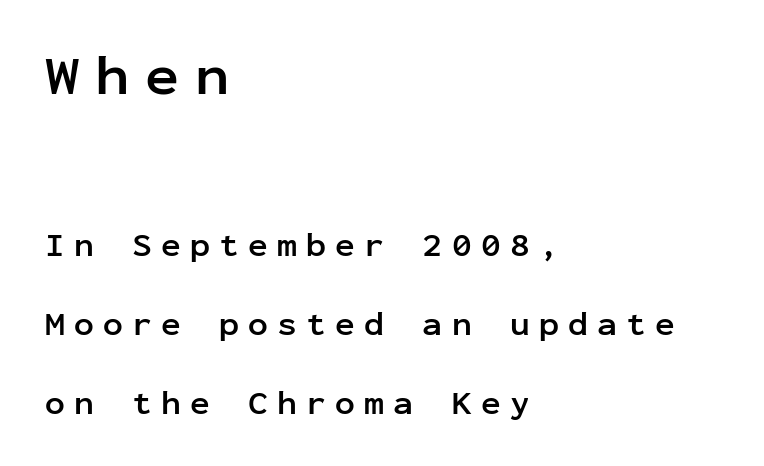
Loosely led — the rows are spread out. Nope, no serifs anywhere on these letters. Every stem runs plumb, perpendicular to the baseline. Monospaced: the letters line up in strict vertical columns.
